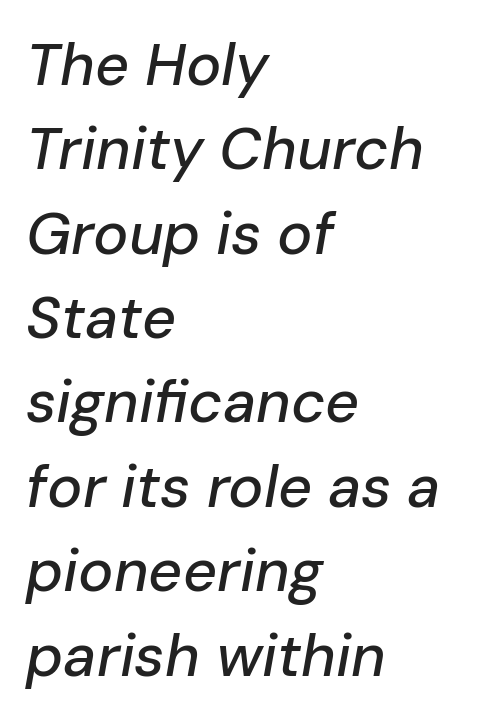
The image shows 59 px text type, italic (leaning right); set left-aligned, normal line spacing (1.43x), normal letter spacing, not underlined; low stroke contrast and a medium x-height.
